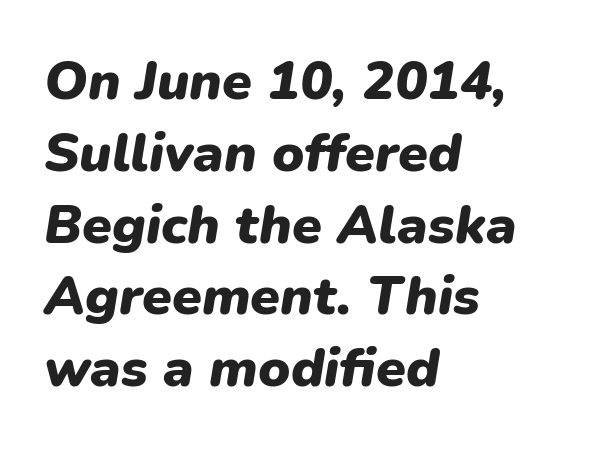
The image shows 54 px heavy type, italic (leaning right); set left-aligned, normal line spacing (1.33x), normal letter spacing, not underlined; low stroke contrast and a medium x-height.
